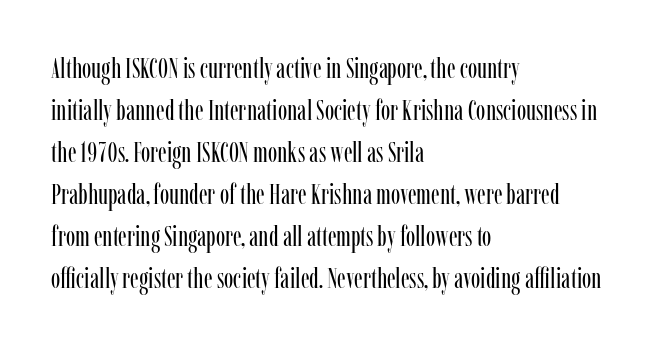
The image shows 28 px regular-weight, condensed serif type, upright; set left-aligned, normal line spacing (1.5x), normal letter spacing, not underlined; low stroke contrast and a medium x-height.
